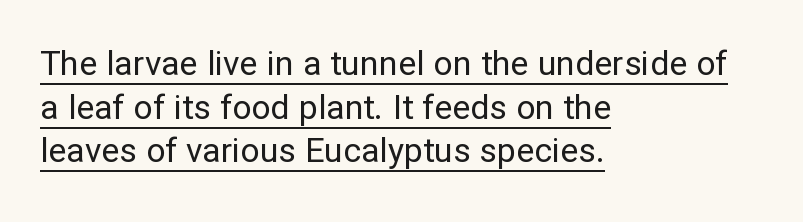
Q: Is the text bold? A: No.
Q: Is the text italic (slanted)? A: No, it is upright.
Q: Is the typeface a serif or a sans-serif typeface? A: Sans-serif.
Q: Is the text underlined? A: Yes.
Q: How is the paragraph aligned? A: Left-aligned.
Q: Is the spacing between letters normal or unusually wide? A: Normal.
Q: Is the spacing between lines tight, normal or loose? A: Normal.
Q: Width (condensed, normal, or wide)? A: Normal.
Q: Stroke contrast? A: Low.
Q: x-height? A: Medium.
Q: Monospaced? A: No.
